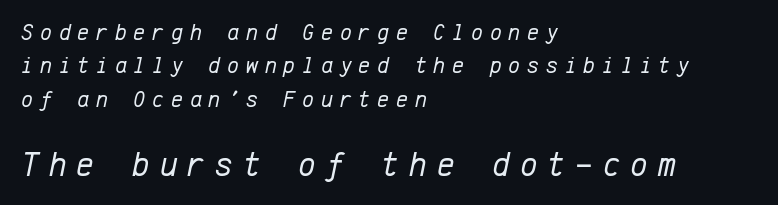
The image shows 34 px regular-weight type, italic (leaning right), monospaced; set left-aligned, normal line spacing (1.45x), unusually wide letter spacing (+0.29 em), not underlined; the second (bottom) block is 1.48x larger; low stroke contrast and a medium x-height.
